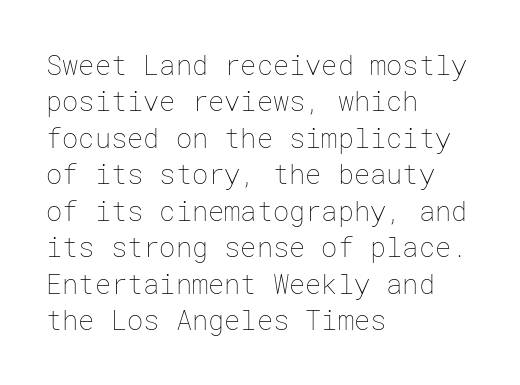
The image shows 27 px text type, upright; set left-aligned, normal line spacing (1.35x), normal letter spacing, not underlined.
